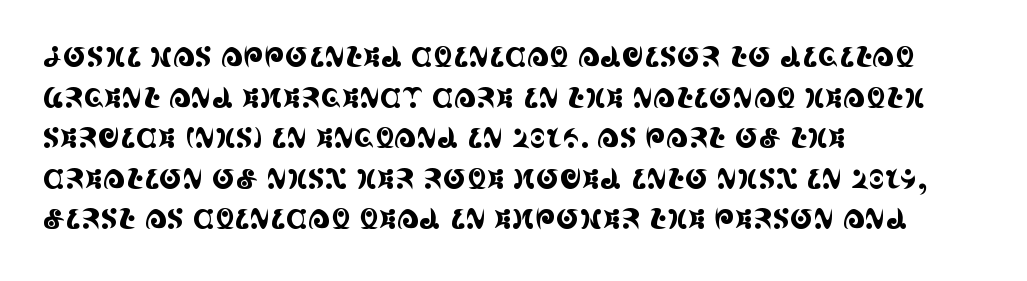
Posture: upright roman. Stroke terminals: seriffed. Between one letter and the next there's only the usual sliver of space. Varying glyph widths throughout — classic text-font behaviour. This sample keeps an unexceptional amount of space between lines. Caption: multi-line text, flush left, ragged right.
